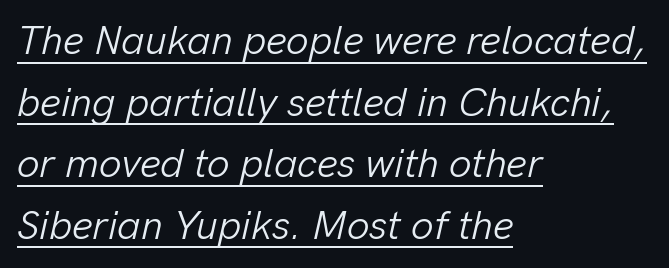
The image shows 40 px light type, italic (leaning right); set left-aligned, normal line spacing (1.54x), normal letter spacing, underlined; low stroke contrast and a medium x-height.
